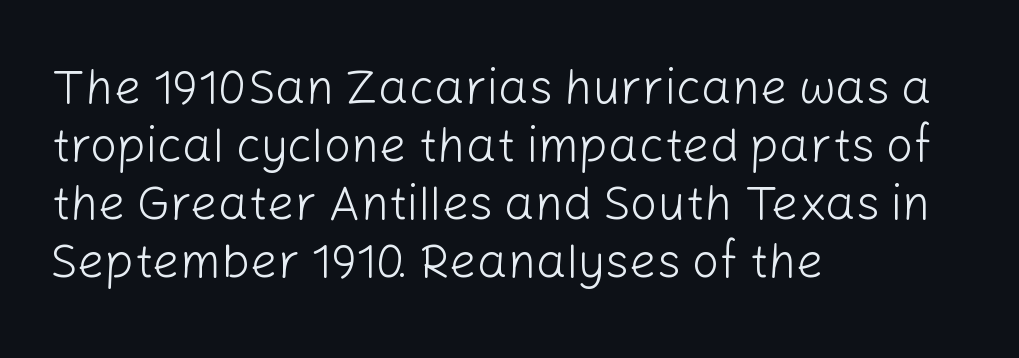
This is roman type, the default non-slanted kind. These lines are set flush left with a ragged right edge. You could not count columns in this text — the font is proportionally spaced. No feet cap the strokes, marking this as sans-serif type.
